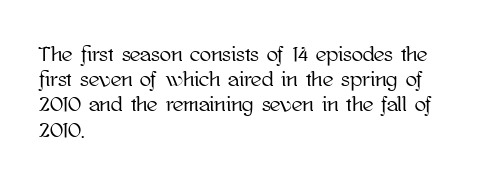
Posture: straight, roman, zero tilt. A clean baseline with only descenders dipping below it. Does the copy run flush right? No — it runs flush left. Tracking value appears to be zero — textbook default spacing.
